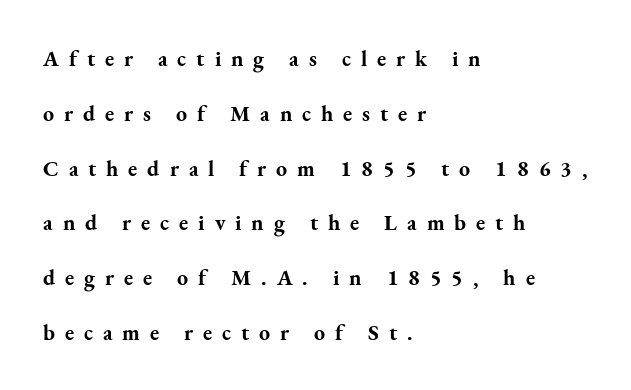
{"italic": "no", "bold": "yes", "underline": "no", "align": "left", "line_spacing": "loose", "line_spacing_ratio": 2.49, "letter_spacing": "wide", "letter_spacing_em": 0.45, "glyph_px": 22}
